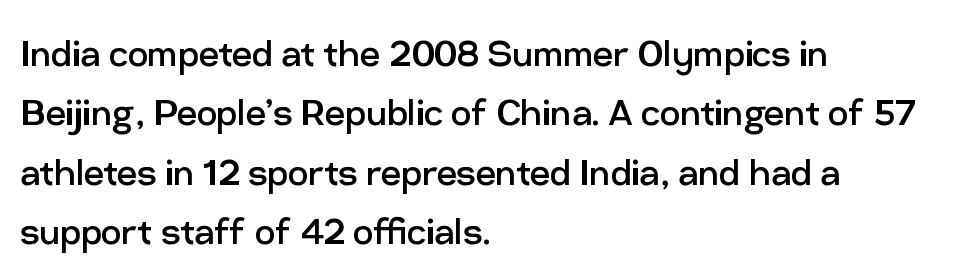
{"serif": "no", "italic": "no", "bold": "no", "weight": "regular", "width": "normal", "stroke_contrast": "low", "x_height": "medium", "monospaced": "no", "underline": "no", "align": "left", "line_spacing": "normal", "line_spacing_ratio": 1.32, "letter_spacing": "normal", "letter_spacing_em": 0.0, "glyph_px": 45}
